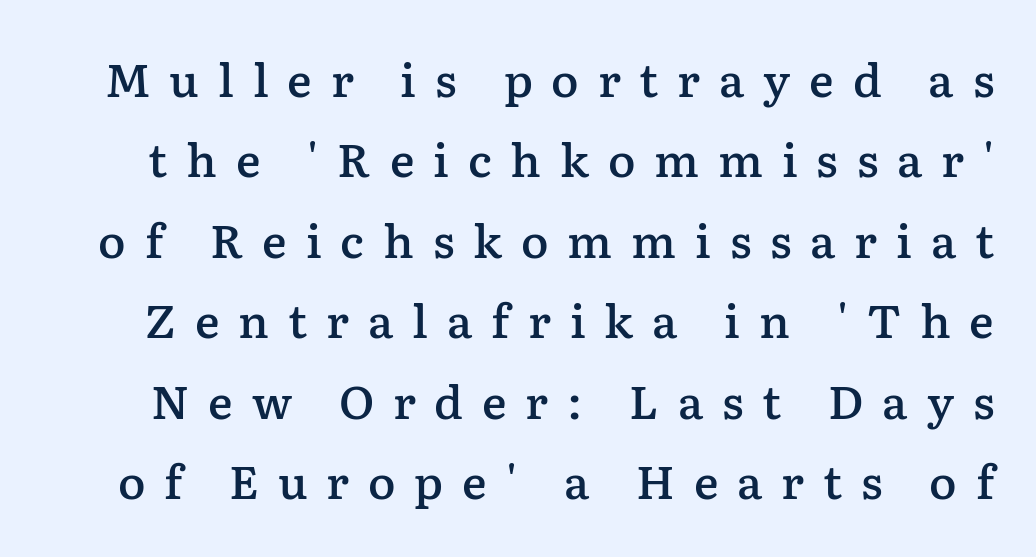
The glyphs are unaccompanied by any horizontal stroke below them. The characters display serif detailing at their extremities. These lines have a slow, spaced-out rhythm from letter to letter. The sample has been set in demibold, a notch under bold. Do the characters align in a grid? No, the font is proportional.
